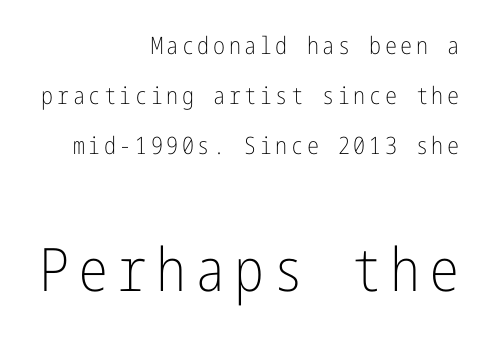
{"serif": "no", "italic": "no", "bold": "no", "weight": "light", "width": "condensed", "stroke_contrast": "low", "x_height": "medium", "underline": "no", "align": "right", "line_spacing": "loose", "line_spacing_ratio": 2.09, "larger_block": "second", "size_ratio": 2.5, "glyph_px": 60}
